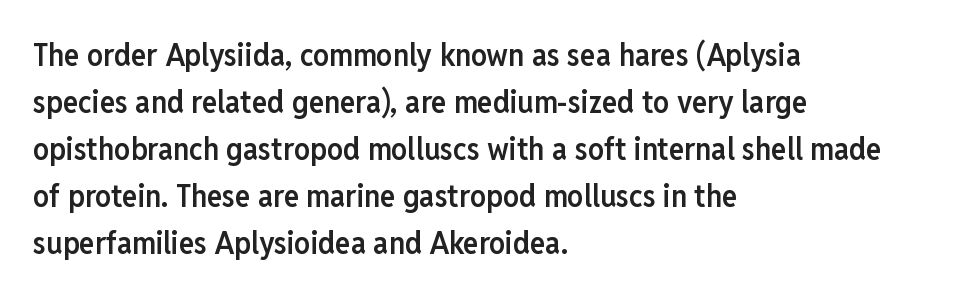
{"serif": "no", "italic": "no", "bold": "semi", "weight": "semibold", "width": "condensed", "stroke_contrast": "low", "x_height": "medium", "monospaced": "no", "underline": "no", "align": "left", "line_spacing": "normal", "line_spacing_ratio": 1.47, "letter_spacing": "normal", "letter_spacing_em": 0.0, "glyph_px": 32}
